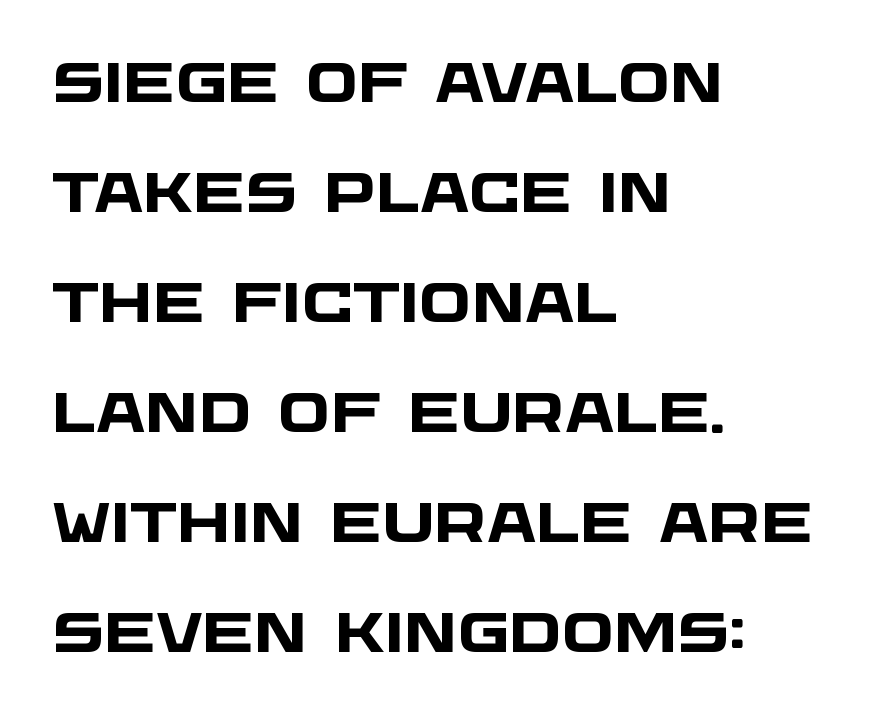
The letters carry no serifs — their stems end cleanly without finishing strokes. The tracking reads as untouched default to a designer's eye. Is there much room between lines? Yes — plenty of vertical air separates them. Do the characters align in a grid? No, the font is proportional. The baseline area is clear. Thick stems and heavy bowls — unmistakably bold.
